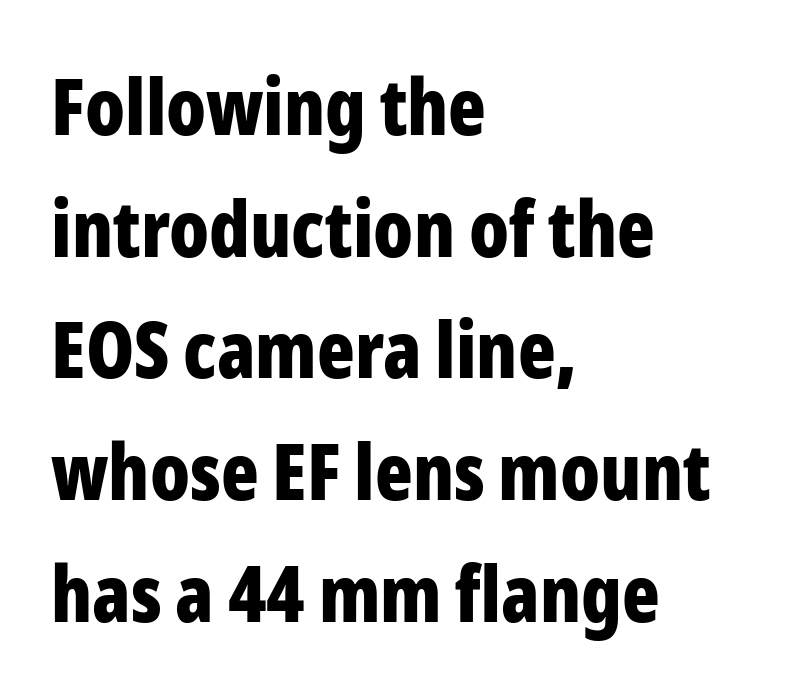
{"serif": "no", "italic": "no", "bold": "yes", "weight": "bold", "width": "condensed", "stroke_contrast": "low", "x_height": "medium", "monospaced": "no", "underline": "no", "align": "left", "line_spacing": "normal", "line_spacing_ratio": 1.56, "letter_spacing": "normal", "letter_spacing_em": 0.0, "glyph_px": 78}
